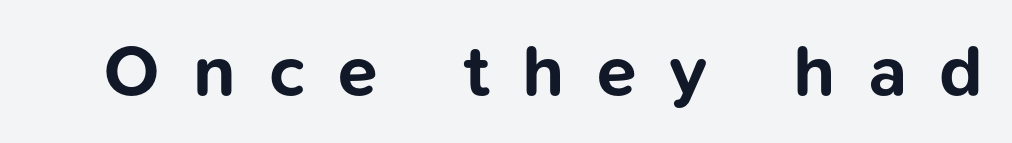
The image shows 72 px bold sans-serif type, upright; set unusually wide letter spacing (+0.46 em), not underlined; low stroke contrast and a medium x-height.
